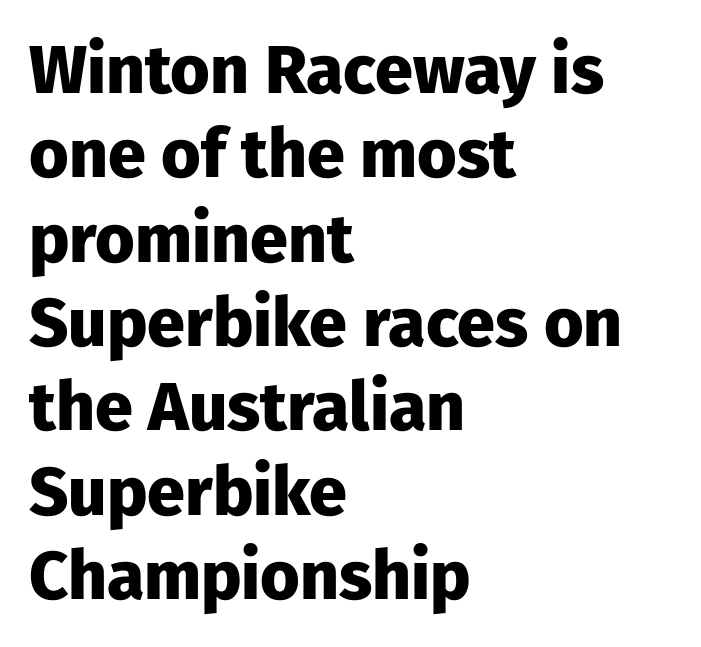
The image shows 68 px heavy sans-serif type, upright; set left-aligned, line spacing 1.24x, normal letter spacing, not underlined; low stroke contrast and a medium x-height.
